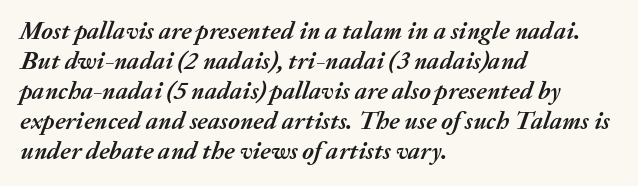
The image shows 25 px bold type, italic (leaning right); set left-aligned, line spacing 1.2x, normal letter spacing, not underlined.
